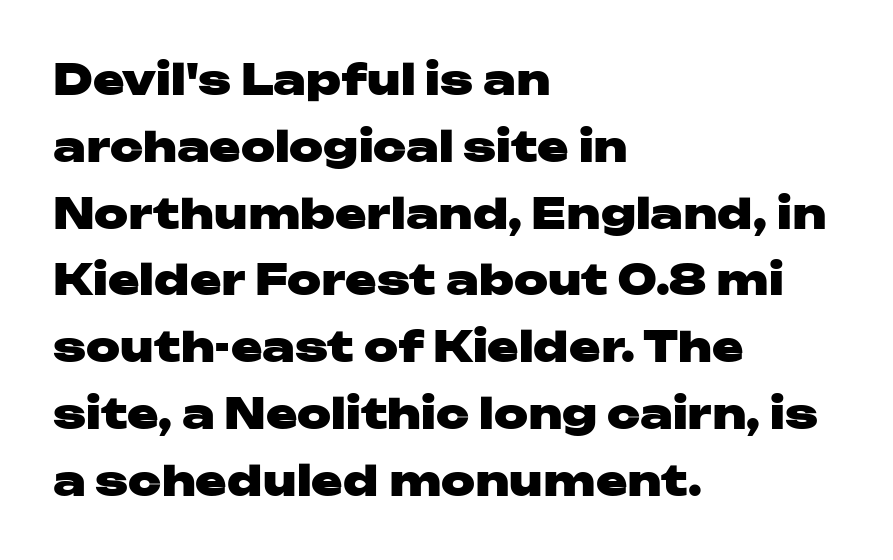
Q: Is the text bold? A: Yes.
Q: Is the text italic (slanted)? A: No, it is upright.
Q: Is the typeface a serif or a sans-serif typeface? A: Sans-serif.
Q: Is the text underlined? A: No.
Q: How is the paragraph aligned? A: Left-aligned.
Q: Is the spacing between letters normal or unusually wide? A: Normal.
Q: Is the spacing between lines tight, normal or loose? A: Normal.
Q: Width (condensed, normal, or wide)? A: Wide.
Q: Stroke contrast? A: Low.
Q: x-height? A: Medium.
Q: Monospaced? A: No.
